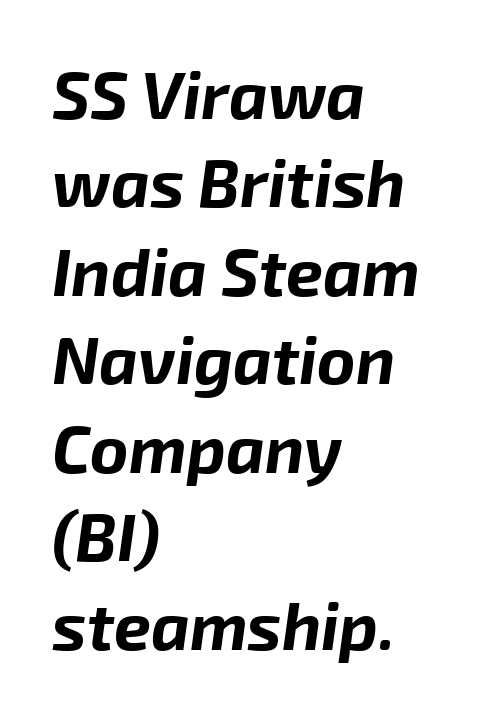
Underlining? Definitely not there. Chunky letters — that's bold for sure. Notice how the passage keeps a crisp vertical edge on the left only. This sample uses an oblique cut, with every glyph tilted off the vertical.
